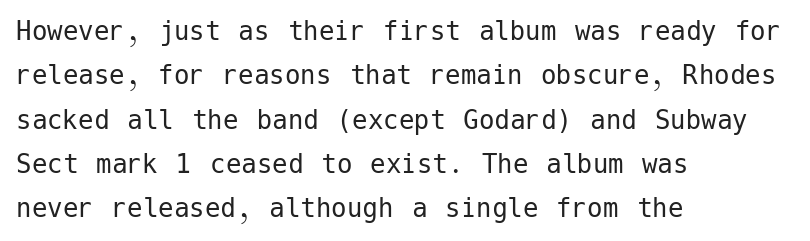
{"serif": "no", "italic": "no", "bold": "no", "weight": "regular", "width": "normal", "stroke_contrast": "low", "x_height": "medium", "underline": "no", "align": "left", "line_spacing": "normal", "line_spacing_ratio": 1.43, "letter_spacing": "normal", "letter_spacing_em": 0.0, "glyph_px": 31}
